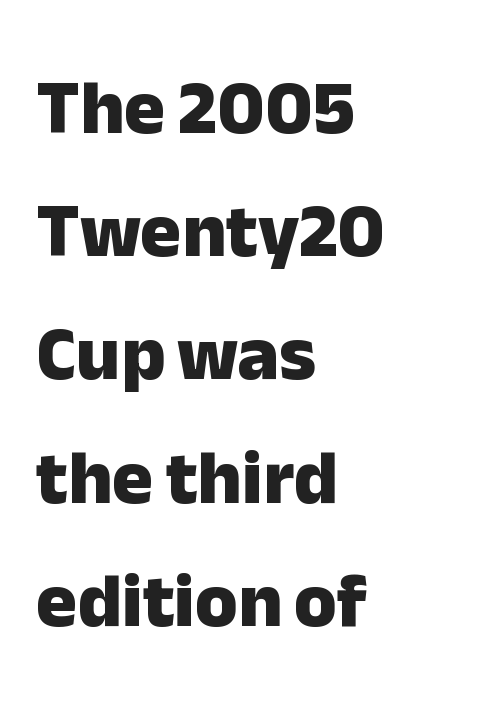
The image shows 77 px heavy sans-serif type, upright; set left-aligned, normal line spacing (1.6x), normal letter spacing, not underlined; low stroke contrast and a medium x-height.
